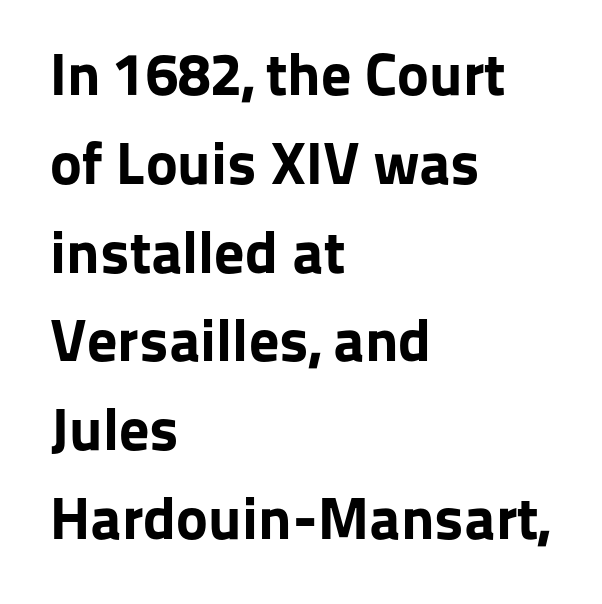
{"serif": "no", "italic": "no", "bold": "yes", "weight": "bold", "width": "normal", "stroke_contrast": "low", "x_height": "medium", "monospaced": "no", "underline": "no", "align": "left", "line_spacing": "normal", "line_spacing_ratio": 1.48, "letter_spacing": "normal", "letter_spacing_em": 0.0, "glyph_px": 60}
